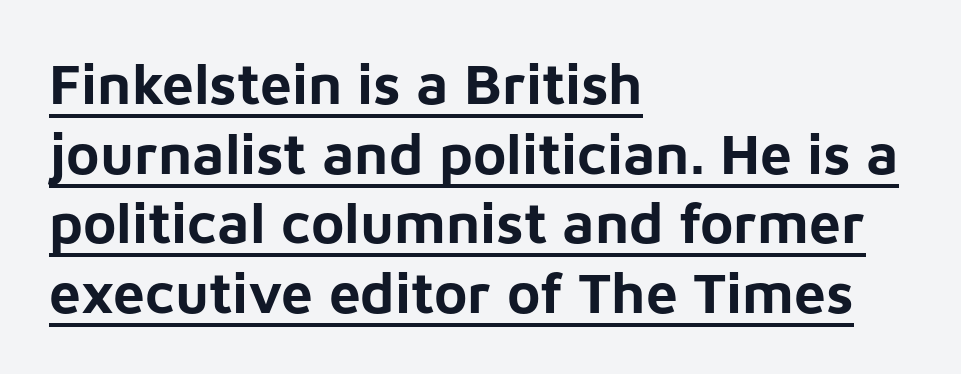
{"serif": "no", "italic": "no", "bold": "yes", "weight": "bold", "width": "normal", "stroke_contrast": "low", "x_height": "medium", "monospaced": "no", "underline": "yes", "align": "left", "line_spacing_ratio": 1.22, "letter_spacing": "normal", "letter_spacing_em": 0.0, "glyph_px": 57}
